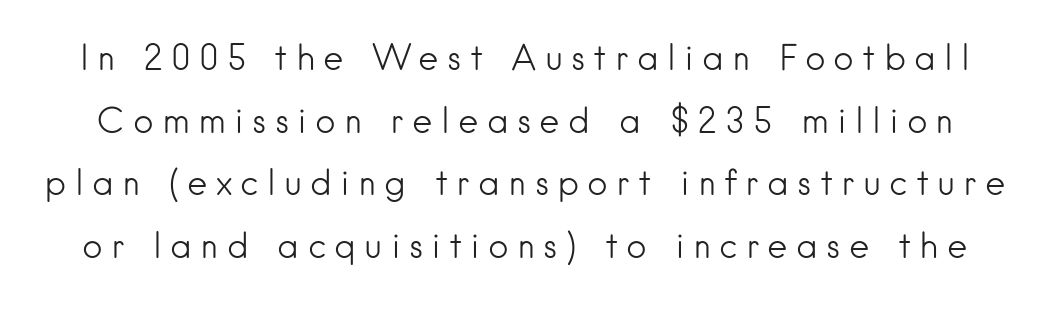
{"serif": "no", "italic": "no", "bold": "no", "weight": "light", "width": "normal", "stroke_contrast": "low", "x_height": "small", "monospaced": "no", "underline": "no", "line_spacing_ratio": 1.79, "letter_spacing": "wide", "letter_spacing_em": 0.23, "glyph_px": 35}
